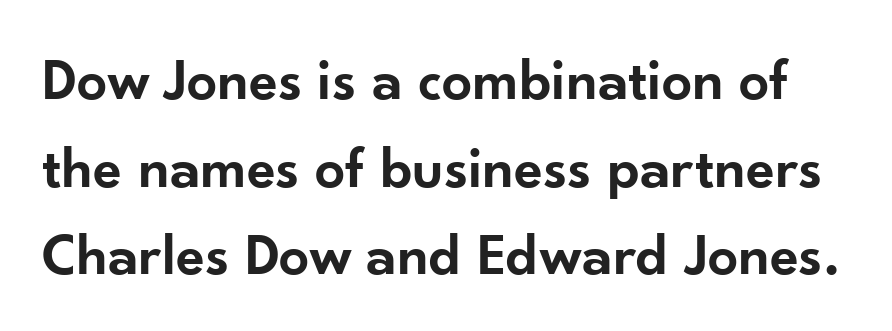
The image shows 60 px semibold sans-serif type, upright; set normal line spacing (1.46x), normal letter spacing, not underlined; low stroke contrast and a small x-height.
